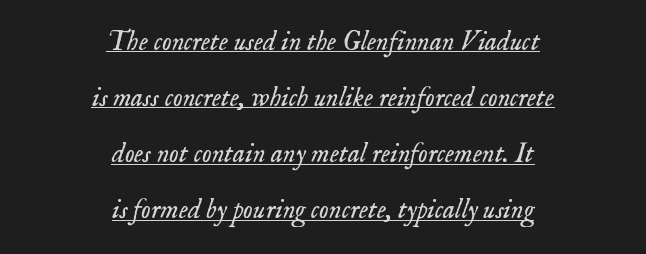
{"italic": "yes", "lean": "right", "slant_degrees": 18, "bold": "no", "underline": "yes", "align": "center", "line_spacing": "loose", "line_spacing_ratio": 2.08, "letter_spacing": "normal", "letter_spacing_em": 0.0, "glyph_px": 27}
